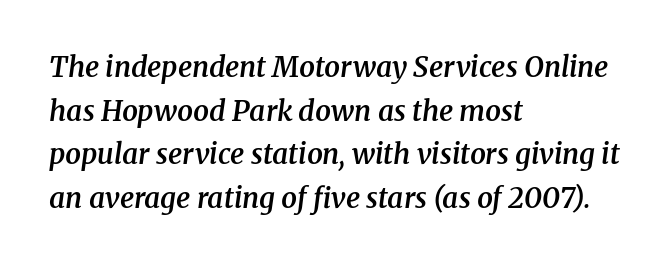
Little horizontal feet cap the strokes, marking this as serif type. Compared with typical paragraphs, the rows here are spaced about the same. Underline: absent. This sample is left-justified, so line endings fall wherever the words run out. The strokes are fattened partway — semibold, not bold.
